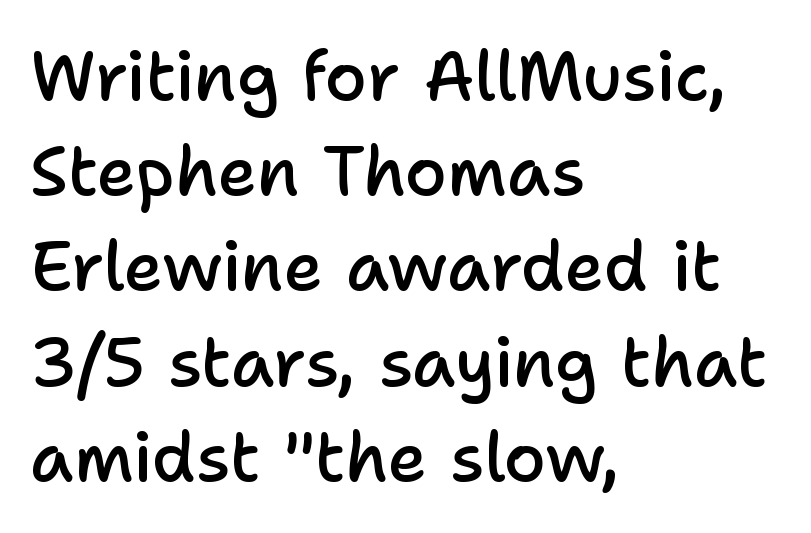
The image shows 68 px semibold sans-serif type, upright; set left-aligned, normal line spacing (1.4x), normal letter spacing, not underlined; low stroke contrast and a medium x-height.
